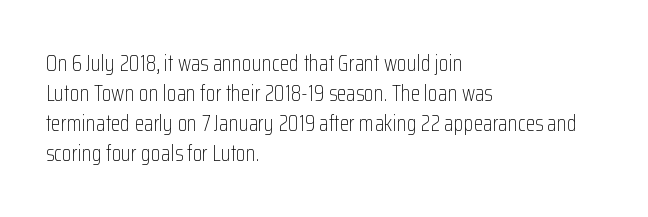
The image shows 22 px text type, upright; set left-aligned, normal line spacing (1.36x), normal letter spacing, not underlined.
